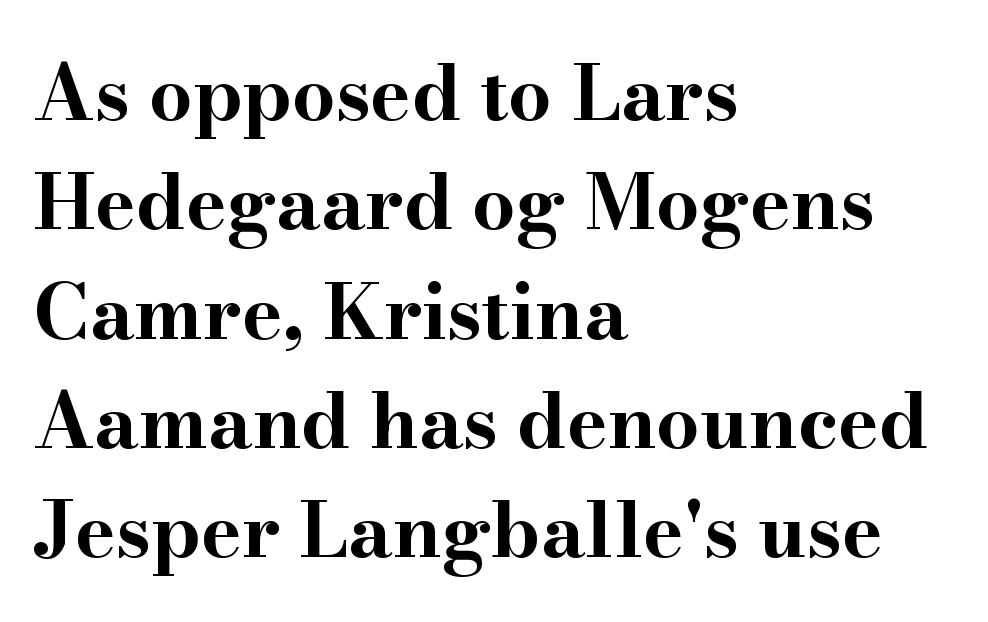
{"serif": "yes", "italic": "no", "bold": "yes", "weight": "bold", "width": "wide", "stroke_contrast": "high", "x_height": "small", "monospaced": "no", "underline": "no", "align": "left", "line_spacing": "normal", "line_spacing_ratio": 1.42, "letter_spacing": "normal", "letter_spacing_em": 0.0, "glyph_px": 77}
